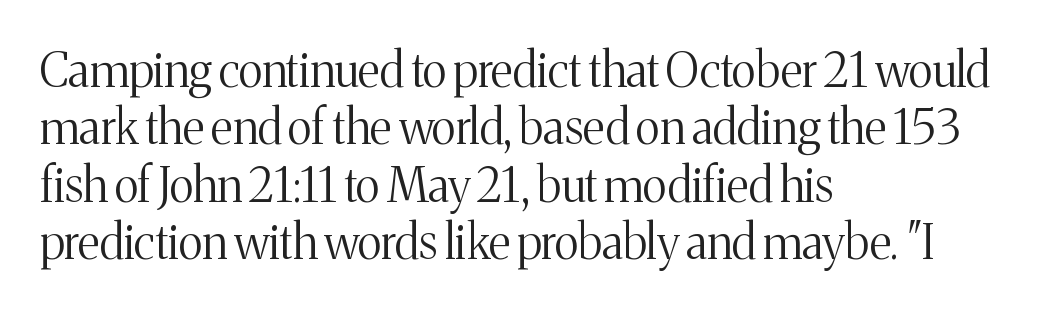
{"serif": "yes", "italic": "no", "bold": "no", "weight": "light", "width": "normal", "stroke_contrast": "medium", "x_height": "medium", "monospaced": "no", "underline": "no", "align": "left", "line_spacing_ratio": 1.22, "letter_spacing": "normal", "letter_spacing_em": 0.0, "glyph_px": 47}
